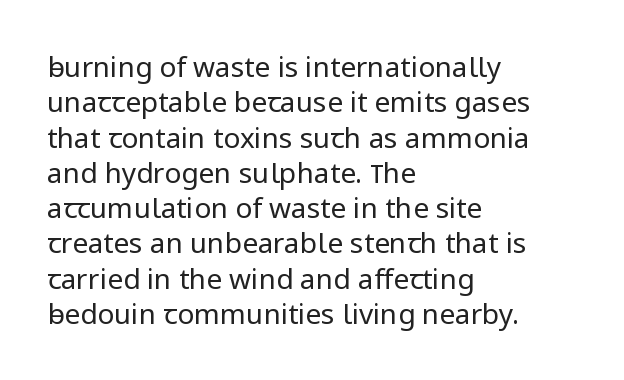
{"serif": "no", "italic": "no", "bold": "no", "weight": "regular", "width": "normal", "stroke_contrast": "low", "x_height": "medium", "monospaced": "no", "underline": "no", "align": "left", "line_spacing": "normal", "line_spacing_ratio": 1.26, "letter_spacing": "normal", "letter_spacing_em": 0.0, "glyph_px": 28}
